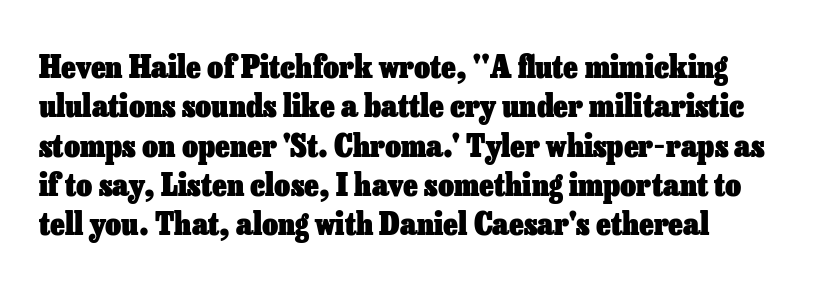
The image shows 31 px heavy type, upright; set normal line spacing (1.27x), normal letter spacing, not underlined; low stroke contrast and a medium x-height.
